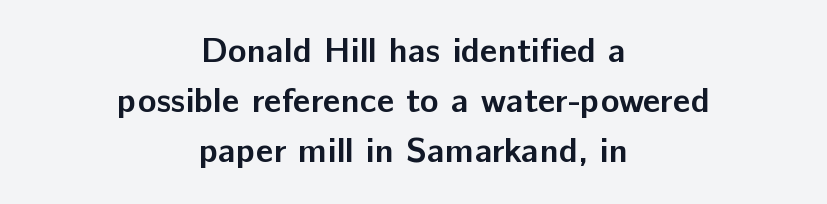
Letter spacing: default. Quick note: underline off. Regarding serifs, this sample does without them. Its strokes are broad and dark, the hallmark of bold type.
